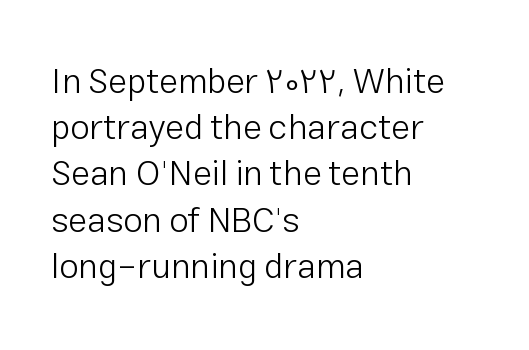
The image shows 35 px light sans-serif type, upright; set left-aligned, normal line spacing (1.32x), normal letter spacing, not underlined; low stroke contrast and a medium x-height.
